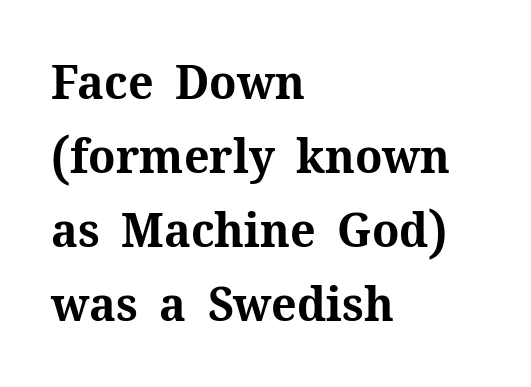
The image shows 48 px bold serif type, upright; set left-aligned, normal line spacing (1.54x), normal letter spacing, not underlined; medium stroke contrast and a medium x-height.
